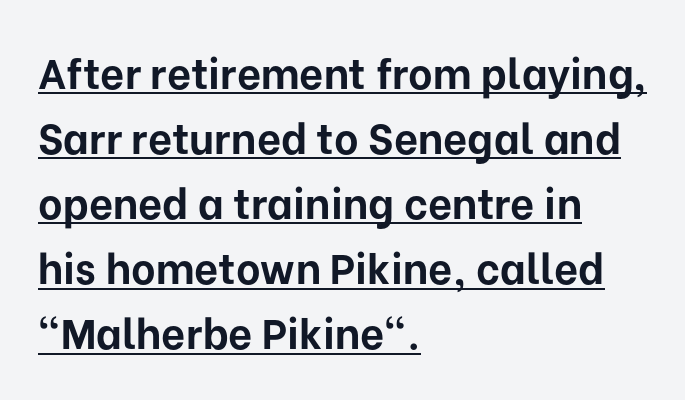
The image shows 42 px bold sans-serif type, upright; set left-aligned, normal line spacing (1.55x), normal letter spacing, underlined; low stroke contrast and a medium x-height.
